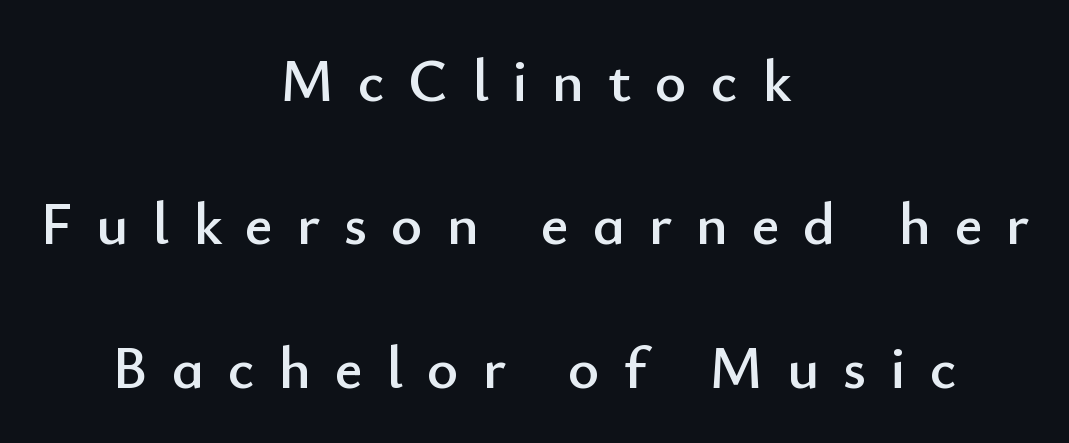
The image shows 60 px sans-serif type, upright; set centered, loose line spacing (2.39x), unusually wide letter spacing (+0.4 em), not underlined; low stroke contrast and a small x-height.
